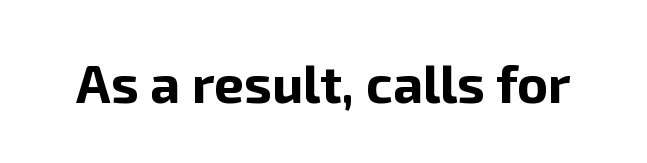
Nobody touched the tracking dial on this one. Character widths vary here, with narrow letters taking less room than wide ones. Heft: maximum for text — a bold. To sum up the face: it is a sans, with no serifs. Unmarked baselines from the first word to the last.
